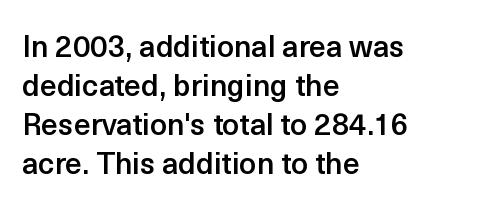
Q: Is the text bold? A: Semi-bold.
Q: Is the text italic (slanted)? A: No, it is upright.
Q: Is the typeface a serif or a sans-serif typeface? A: Sans-serif.
Q: Is the text underlined? A: No.
Q: How is the paragraph aligned? A: Left-aligned.
Q: Is the spacing between letters normal or unusually wide? A: Normal.
Q: Is the spacing between lines tight, normal or loose? A: Normal.
Q: Width (condensed, normal, or wide)? A: Normal.
Q: x-height? A: Medium.
Q: Monospaced? A: No.
